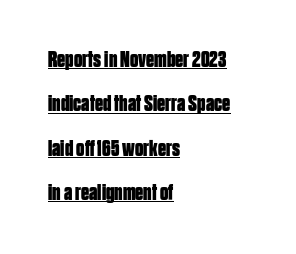
{"italic": "no", "bold": "yes", "underline": "yes", "align": "left", "line_spacing": "loose", "line_spacing_ratio": 1.93, "letter_spacing": "normal", "letter_spacing_em": 0.0, "glyph_px": 23}
